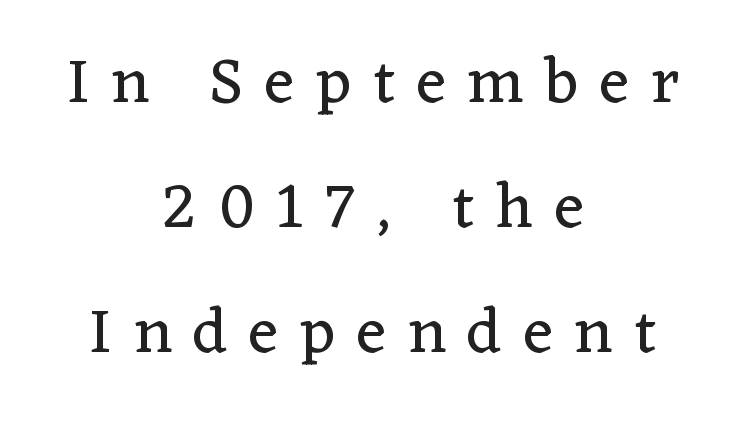
{"serif": "yes", "italic": "no", "bold": "no", "weight": "regular", "width": "normal", "stroke_contrast": "low", "x_height": "medium", "monospaced": "no", "underline": "no", "align": "center", "line_spacing": "loose", "line_spacing_ratio": 1.95, "letter_spacing": "wide", "letter_spacing_em": 0.34, "glyph_px": 64}
